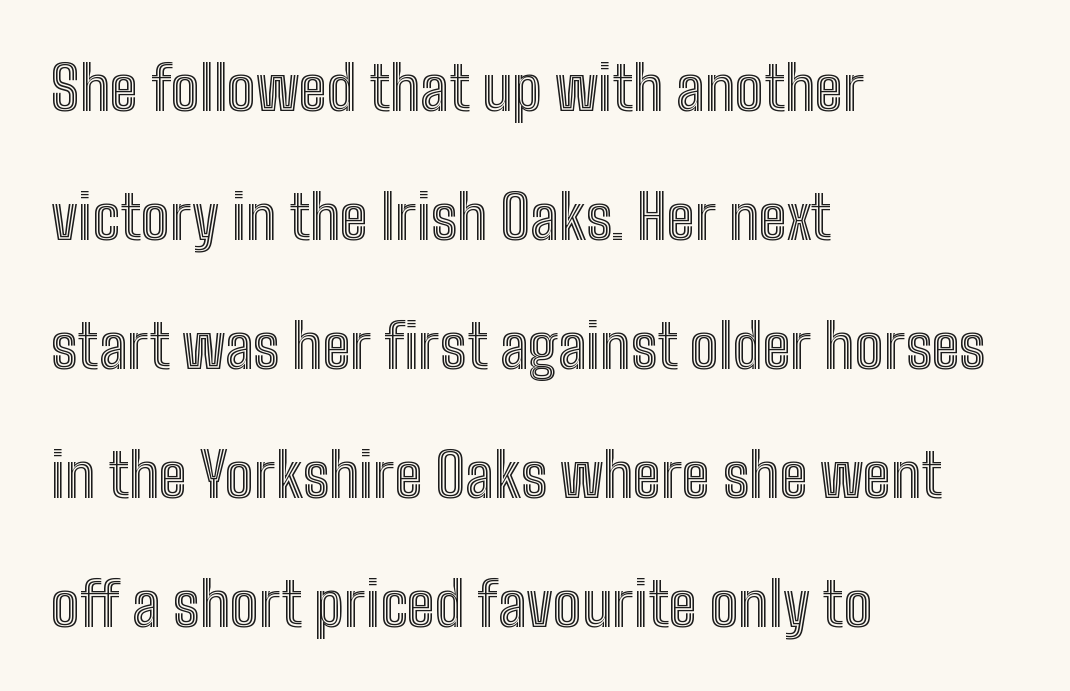
{"italic": "no", "width": "condensed", "x_height": "medium", "monospaced": "no", "underline": "no", "align": "left", "line_spacing": "loose", "line_spacing_ratio": 2.15, "letter_spacing": "normal", "letter_spacing_em": 0.0, "glyph_px": 60}
